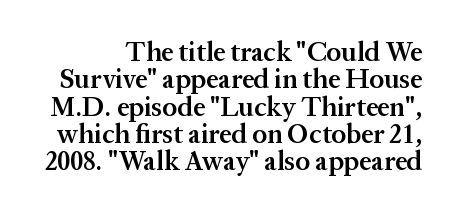
Q: Is the text bold? A: Semi-bold.
Q: Is the text italic (slanted)? A: No, it is upright.
Q: Is the text underlined? A: No.
Q: Is the spacing between letters normal or unusually wide? A: Normal.
Q: Is the spacing between lines tight, normal or loose? A: Tight.
